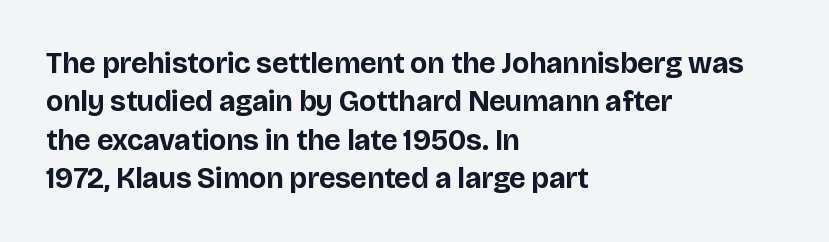
The image shows 29 px bold sans-serif type, upright; set left-aligned, normal line spacing (1.32x), normal letter spacing, not underlined; low stroke contrast and a large x-height.
